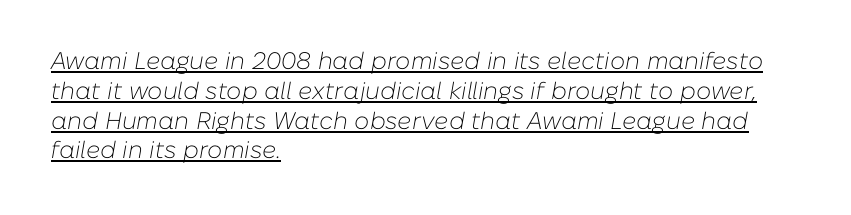
This rendering uses left alignment, leaving the right contour irregular. Yep, that's italic — everything's leaning. The letterforms sit shoulder to shoulder at normal distance. Summary of weight: not heavy and not bold.
